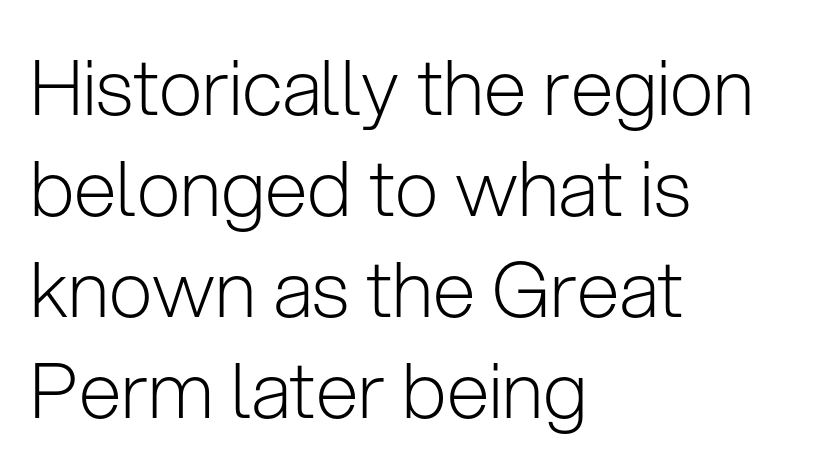
{"serif": "no", "italic": "no", "bold": "no", "weight": "light", "width": "normal", "stroke_contrast": "low", "x_height": "medium", "monospaced": "no", "underline": "no", "align": "left", "line_spacing": "normal", "line_spacing_ratio": 1.31, "letter_spacing": "normal", "letter_spacing_em": 0.0, "glyph_px": 77}
